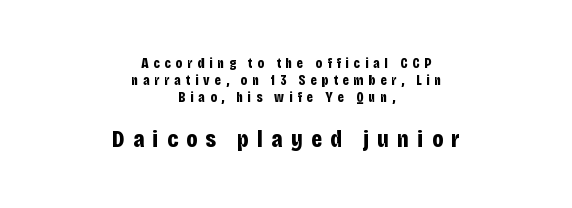
Q: Is the text bold? A: Yes.
Q: Is the text italic (slanted)? A: No, it is upright.
Q: Is the text underlined? A: No.
Q: How is the paragraph aligned? A: Centered.
Q: Is the spacing between letters normal or unusually wide? A: Unusually wide.
Q: Which block of text is set in a larger size, the first (top) or the second (bottom)? A: The second (bottom) one.
